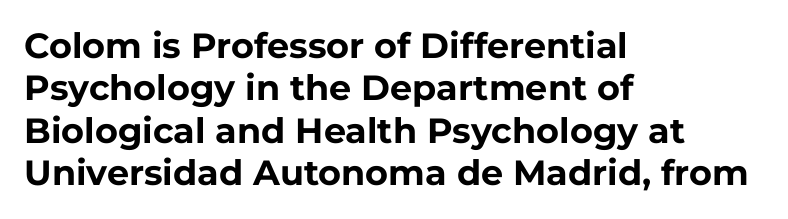
Q: Is the text bold? A: Yes.
Q: Is the text italic (slanted)? A: No, it is upright.
Q: Is the typeface a serif or a sans-serif typeface? A: Sans-serif.
Q: Is the text underlined? A: No.
Q: How is the paragraph aligned? A: Left-aligned.
Q: Is the spacing between letters normal or unusually wide? A: Normal.
Q: Width (condensed, normal, or wide)? A: Normal.
Q: Stroke contrast? A: Low.
Q: x-height? A: Medium.
Q: Monospaced? A: No.
